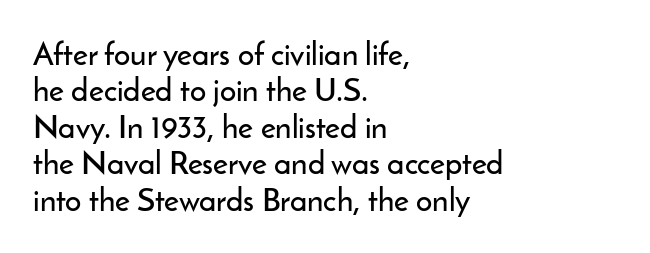
The image shows 32 px sans-serif type, upright; set left-aligned, tight line spacing (1.14x), normal letter spacing, not underlined; low stroke contrast and a small x-height.
